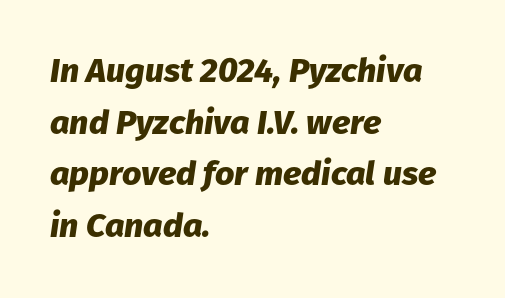
The image shows 34 px heavy type, italic (leaning right); set left-aligned, normal line spacing (1.52x), normal letter spacing, not underlined; low stroke contrast and a medium x-height.
